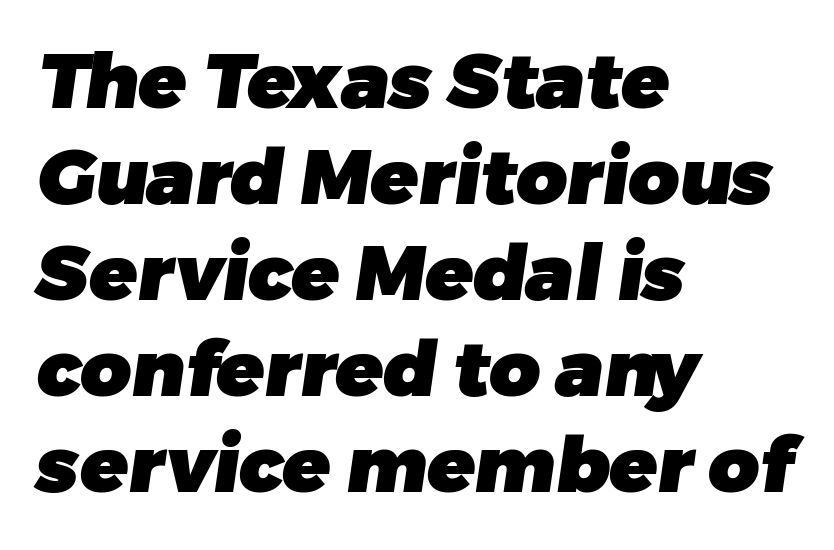
Q: Is the text bold? A: Yes.
Q: Is the typeface a serif or a sans-serif typeface? A: Sans-serif.
Q: Is the text underlined? A: No.
Q: How is the paragraph aligned? A: Left-aligned.
Q: Is the spacing between letters normal or unusually wide? A: Normal.
Q: Width (condensed, normal, or wide)? A: Normal.
Q: Stroke contrast? A: Low.
Q: x-height? A: Medium.
Q: Monospaced? A: No.
